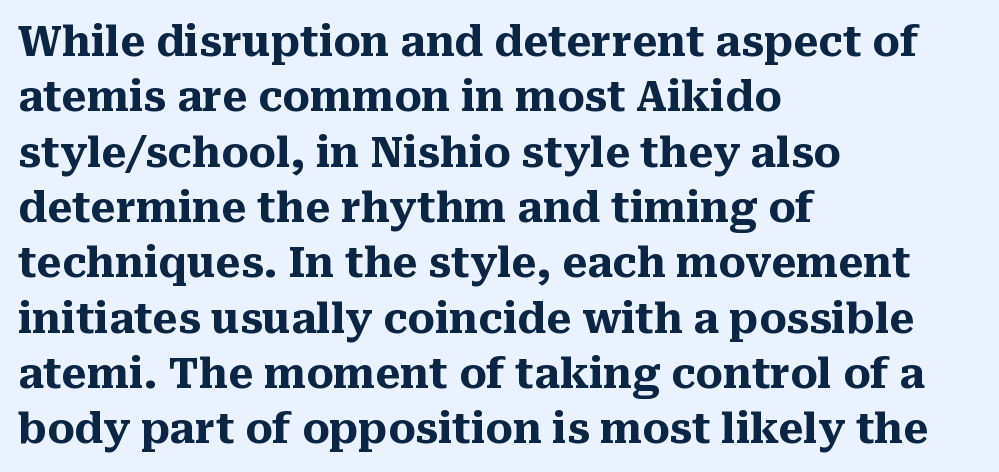
Q: Is the text bold? A: Yes.
Q: Is the text italic (slanted)? A: No, it is upright.
Q: Is the typeface a serif or a sans-serif typeface? A: Serif.
Q: Is the text underlined? A: No.
Q: How is the paragraph aligned? A: Left-aligned.
Q: Is the spacing between letters normal or unusually wide? A: Normal.
Q: Is the spacing between lines tight, normal or loose? A: Normal.
Q: Width (condensed, normal, or wide)? A: Normal.
Q: Stroke contrast? A: Medium.
Q: x-height? A: Medium.
Q: Monospaced? A: No.
